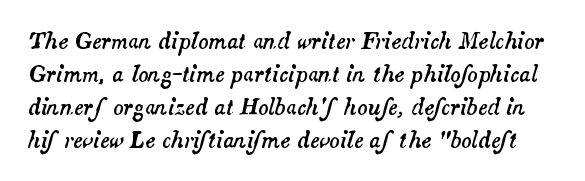
Q: Is the text italic (slanted)? A: Yes, it leans right by about 14 degrees.
Q: Is the text underlined? A: No.
Q: Is the spacing between letters normal or unusually wide? A: Normal.
Q: Is the spacing between lines tight, normal or loose? A: Normal.
